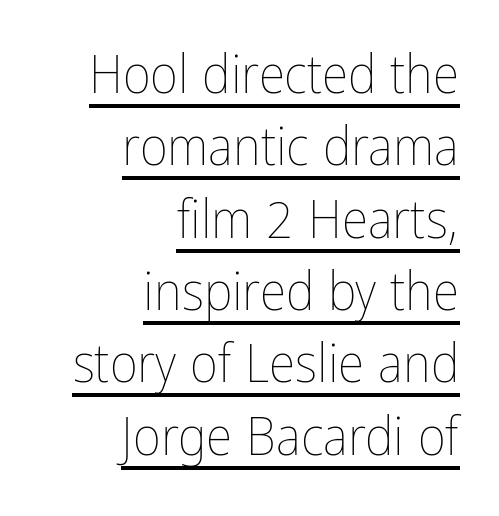
{"italic": "no", "bold": "no", "weight": "thin", "width": "condensed", "stroke_contrast": "low", "x_height": "medium", "monospaced": "no", "underline": "yes", "align": "right", "line_spacing": "normal", "line_spacing_ratio": 1.34, "letter_spacing": "normal", "letter_spacing_em": 0.0, "glyph_px": 54}
